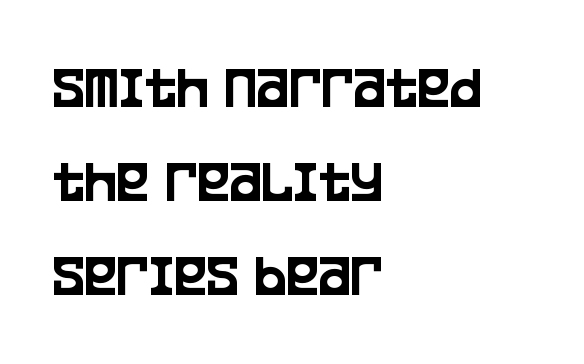
The image shows 61 px condensed sans-serif type, upright; set left-aligned, normal line spacing (1.54x), normal letter spacing, not underlined; low stroke contrast and a large x-height.
